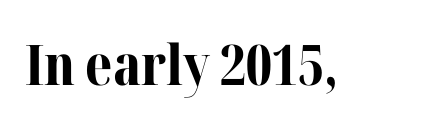
The image shows 56 px bold serif type, upright; set normal letter spacing, not underlined; medium stroke contrast and a medium x-height.
